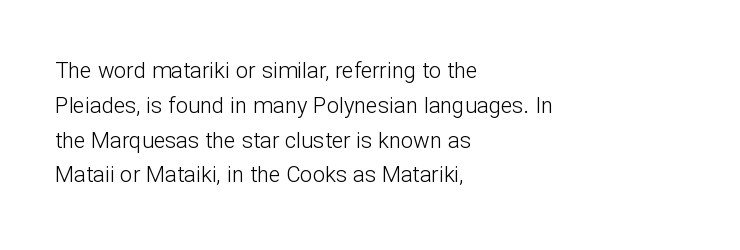
All the whitespace from short lines collects on the right. No extra tracking has been applied to these lines. Characters remain perfectly vertical along every line. The space beneath each line is pristine and unruled. Vertical stems look standard width or narrower in stroke.
